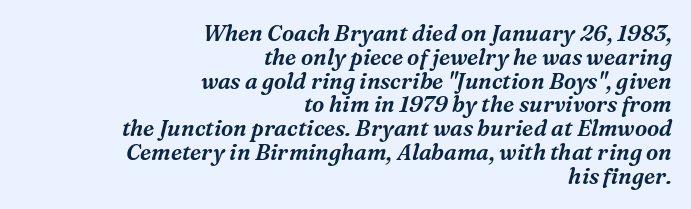
Q: Is the text italic (slanted)? A: Yes, it leans right by about 16 degrees.
Q: Is the text underlined? A: No.
Q: How is the paragraph aligned? A: Right-aligned.
Q: Is the spacing between letters normal or unusually wide? A: Normal.
Q: Is the spacing between lines tight, normal or loose? A: Tight.
